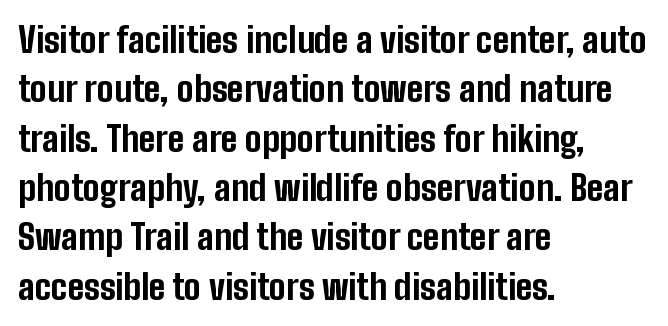
Is this a fixed-width face? No — the glyphs have proportional, varying widths. Each new line begins a customary step beneath the previous one. The letters stand upright; this is a roman face. The compositor pushed each line to the left boundary. Letter spacing: default. The strokes are fattened all the way to bold.
